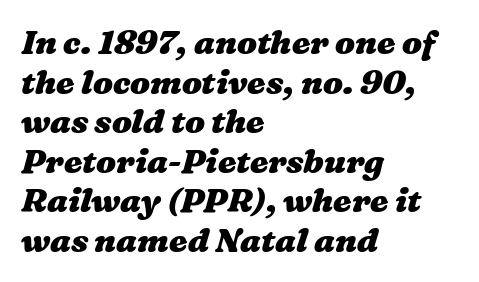
{"bold": "yes", "weight": "heavy", "width": "wide", "stroke_contrast": "medium", "x_height": "medium", "monospaced": "no", "underline": "no", "align": "left", "line_spacing_ratio": 1.2, "letter_spacing": "normal", "letter_spacing_em": 0.0, "glyph_px": 33}
